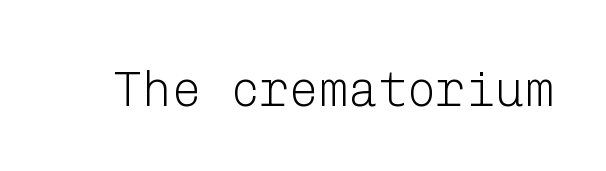
Descenders hang freely into open space. Grotesque or geometric, the face here clearly has no serifs. Stem width sits at or under what a default text font uses. Observe the ordinary spacing: letters are neighbours, not strangers. This is roman type, the default non-slanted kind.
